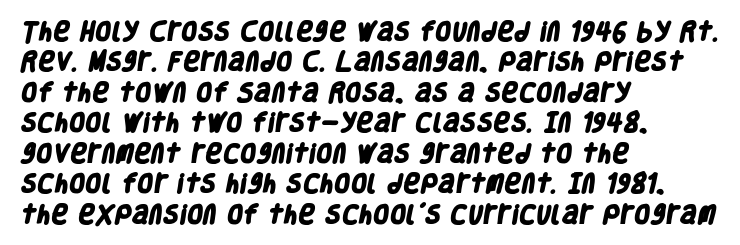
Q: Is the text bold? A: Yes.
Q: Is the text underlined? A: No.
Q: How is the paragraph aligned? A: Left-aligned.
Q: Is the spacing between letters normal or unusually wide? A: Normal.
Q: Is the spacing between lines tight, normal or loose? A: Normal.
